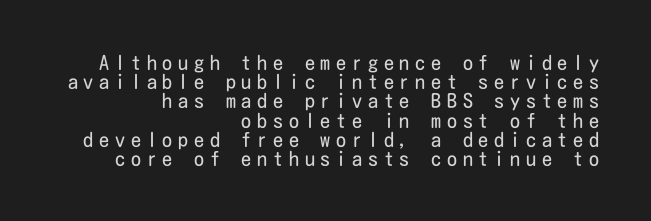
Q: Is the text bold? A: No.
Q: Is the text italic (slanted)? A: No, it is upright.
Q: Is the text underlined? A: No.
Q: How is the paragraph aligned? A: Right-aligned.
Q: Is the spacing between letters normal or unusually wide? A: Unusually wide.
Q: Is the spacing between lines tight, normal or loose? A: Tight.
